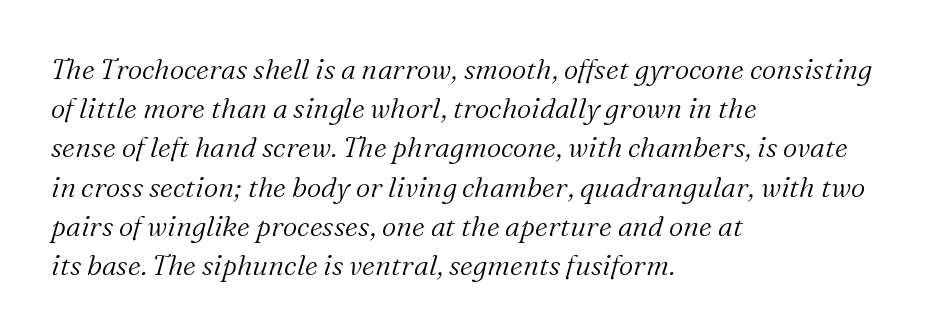
The image shows 28 px light serif type, italic (leaning right); set left-aligned, normal line spacing (1.4x), normal letter spacing, not underlined; medium stroke contrast and a medium x-height.
